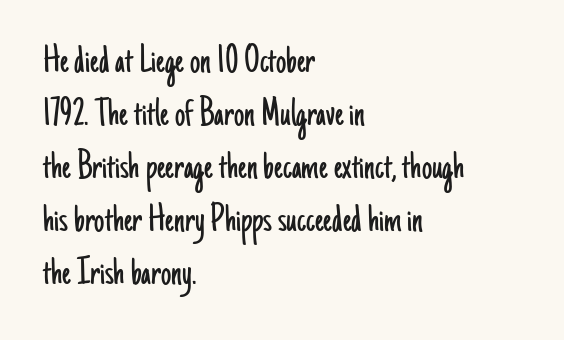
{"serif": "no", "italic": "no", "bold": "no", "weight": "light", "width": "condensed", "stroke_contrast": "low", "x_height": "small", "monospaced": "no", "underline": "no", "align": "left", "line_spacing": "normal", "line_spacing_ratio": 1.29, "letter_spacing": "normal", "letter_spacing_em": 0.0, "glyph_px": 41}
